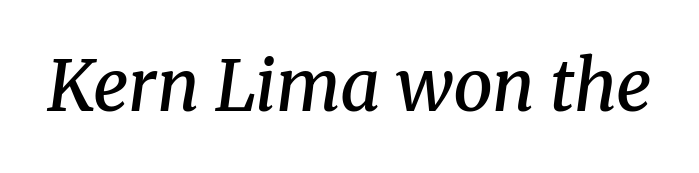
{"serif": "yes", "italic": "yes", "lean": "right", "slant_degrees": 8, "bold": "semi", "weight": "semibold", "width": "normal", "stroke_contrast": "medium", "x_height": "medium", "monospaced": "no", "underline": "no", "letter_spacing": "normal", "letter_spacing_em": 0.0, "glyph_px": 70}
